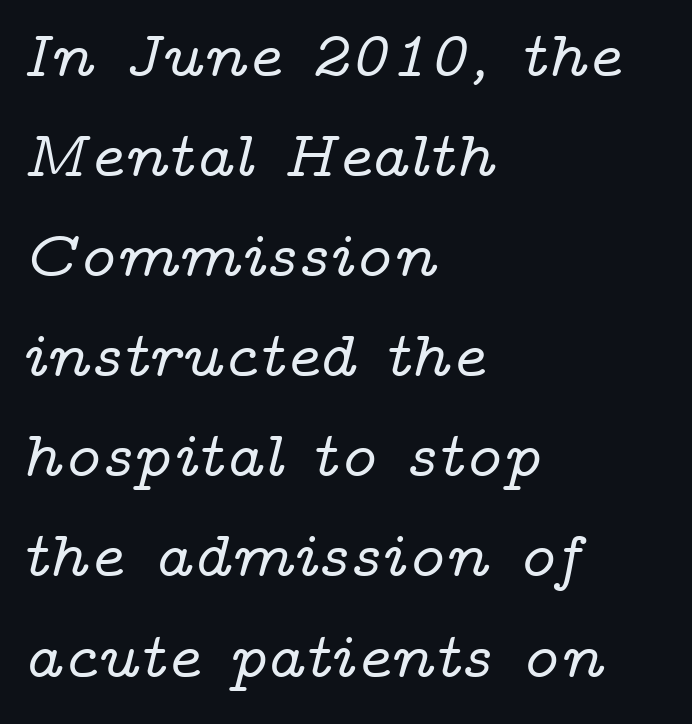
The image shows 65 px wide serif type, italic (leaning right); set left-aligned, normal line spacing (1.54x), normal letter spacing, not underlined; low stroke contrast and a medium x-height.
